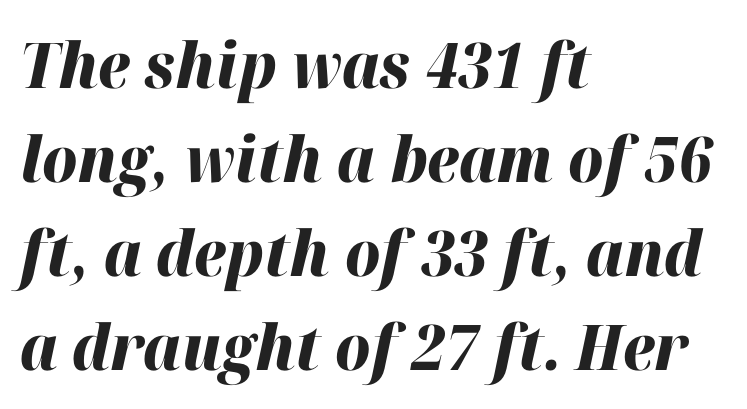
Q: Is the text bold? A: Yes.
Q: Is the text italic (slanted)? A: Yes, it leans right by about 12 degrees.
Q: Is the text underlined? A: No.
Q: How is the paragraph aligned? A: Left-aligned.
Q: Is the spacing between letters normal or unusually wide? A: Normal.
Q: Is the spacing between lines tight, normal or loose? A: Normal.
Q: Width (condensed, normal, or wide)? A: Normal.
Q: Stroke contrast? A: High.
Q: x-height? A: Medium.
Q: Monospaced? A: No.
